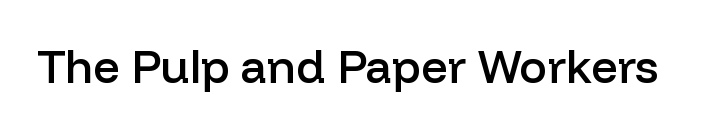
Are there feet on the stems? There aren't — it's a sans. The passage shown is not underscored anywhere. This sample uses an upright cut, with every glyph sitting square on the baseline. Proportional: the letters do not fall into vertical columns. A typesetter would call this zero additional tracking.
